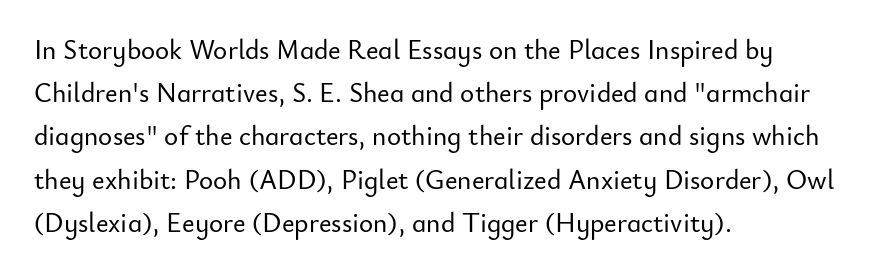
{"italic": "no", "underline": "no", "align": "left", "line_spacing": "normal", "line_spacing_ratio": 1.6, "letter_spacing": "normal", "letter_spacing_em": 0.0, "glyph_px": 27}
